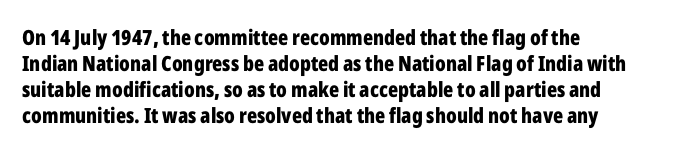
Q: Is the text bold? A: Yes.
Q: Is the text italic (slanted)? A: No, it is upright.
Q: Is the text underlined? A: No.
Q: How is the paragraph aligned? A: Left-aligned.
Q: Is the spacing between letters normal or unusually wide? A: Normal.
